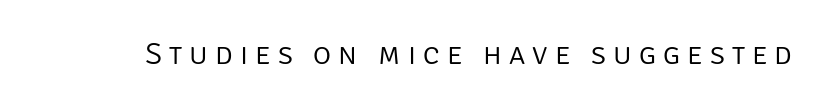
The image shows 31 px light sans-serif type, upright; set unusually wide letter spacing (+0.23 em), not underlined; low stroke contrast and a large x-height.
